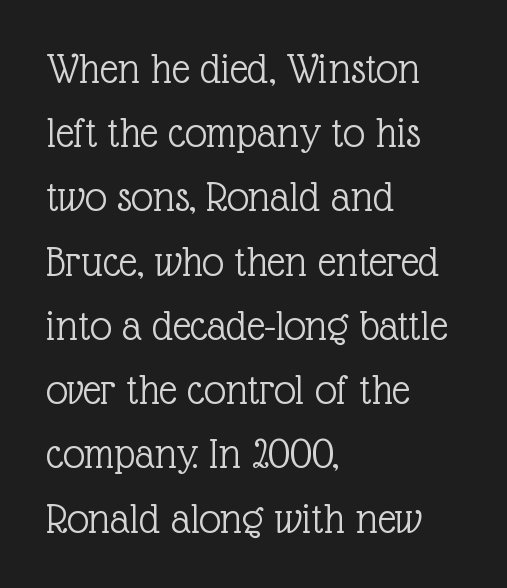
The image shows 44 px light serif type, upright; set left-aligned, normal line spacing (1.46x), normal letter spacing, not underlined; a medium x-height.
